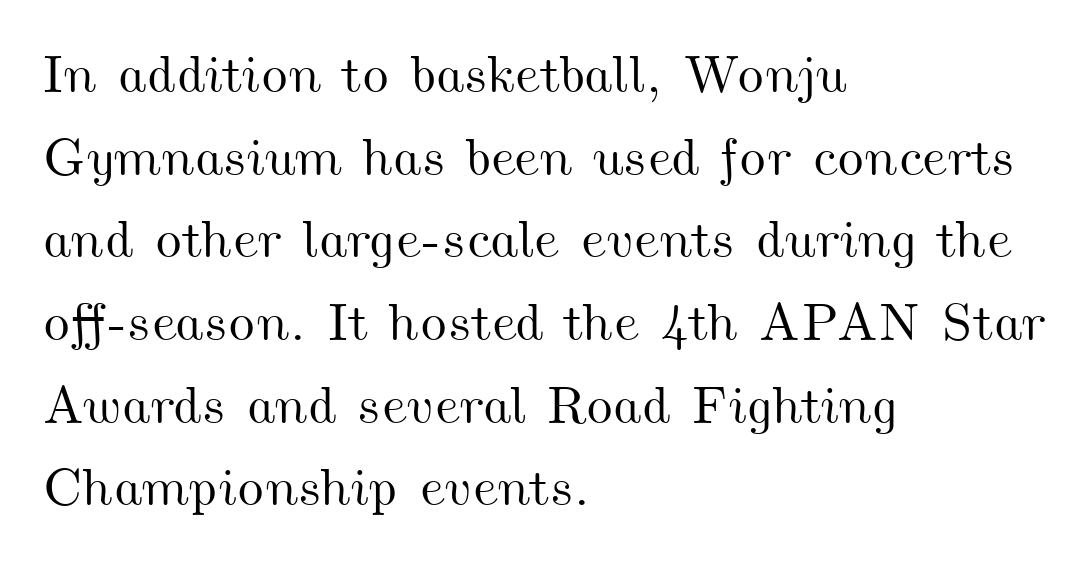
{"width": "wide", "stroke_contrast": "medium", "x_height": "small", "monospaced": "no", "underline": "no", "align": "left", "line_spacing": "normal", "line_spacing_ratio": 1.56, "letter_spacing": "normal", "letter_spacing_em": 0.0, "glyph_px": 53}
